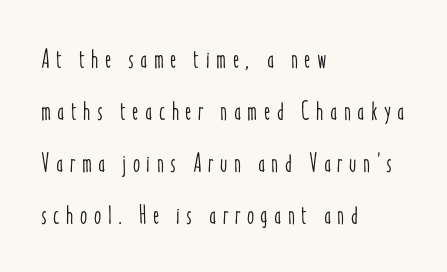
The image shows 26 px text type, upright; set left-aligned, loose line spacing (2.0x), unusually wide letter spacing (+0.25 em), not underlined.
